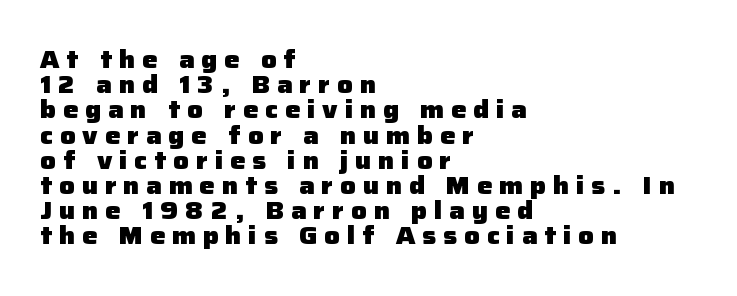
Is the type bold? Yes — the strokes are clearly thick and heavy. The zone under the glyphs is completely vacant. Characters remain perfectly vertical along every line. Look at the tracking — it's clearly loosened, letters drifting apart.
